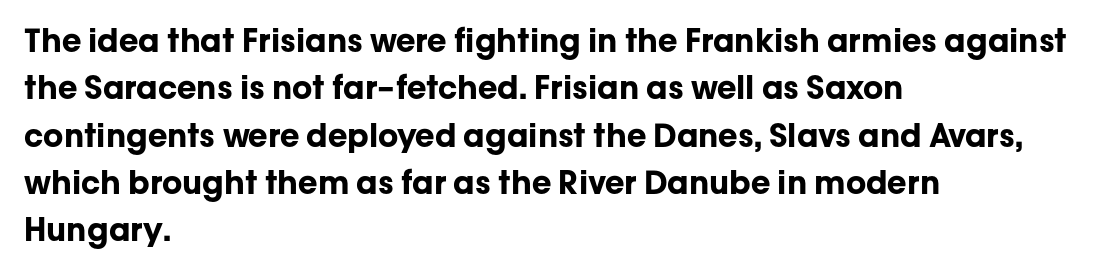
Q: Is the text bold? A: Yes.
Q: Is the text italic (slanted)? A: No, it is upright.
Q: Is the typeface a serif or a sans-serif typeface? A: Sans-serif.
Q: Is the text underlined? A: No.
Q: How is the paragraph aligned? A: Left-aligned.
Q: Is the spacing between letters normal or unusually wide? A: Normal.
Q: Is the spacing between lines tight, normal or loose? A: Normal.
Q: Width (condensed, normal, or wide)? A: Normal.
Q: Stroke contrast? A: Low.
Q: x-height? A: Medium.
Q: Monospaced? A: No.
